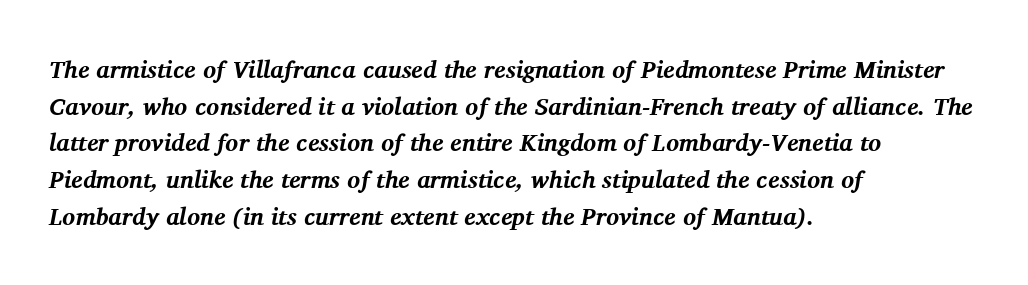
{"italic": "yes", "lean": "right", "slant_degrees": 11, "bold": "yes", "underline": "no", "align": "left", "line_spacing": "normal", "line_spacing_ratio": 1.53, "letter_spacing": "normal", "letter_spacing_em": 0.0, "glyph_px": 24}
